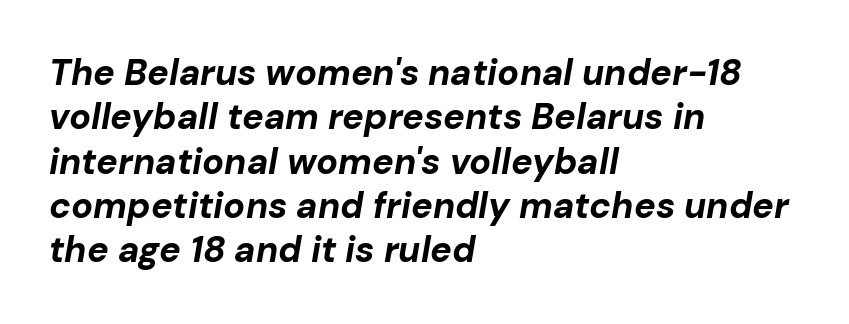
{"italic": "yes", "lean": "right", "slant_degrees": 10, "bold": "yes", "weight": "bold", "width": "normal", "stroke_contrast": "low", "x_height": "medium", "monospaced": "no", "underline": "no", "align": "left", "line_spacing_ratio": 1.23, "letter_spacing": "normal", "letter_spacing_em": 0.0, "glyph_px": 36}
